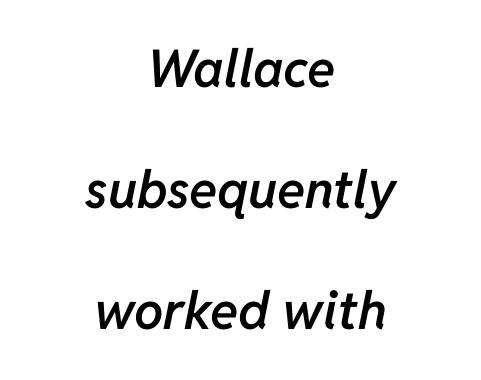
{"italic": "yes", "lean": "right", "slant_degrees": 11, "bold": "semi", "weight": "semibold", "width": "normal", "stroke_contrast": "low", "x_height": "medium", "monospaced": "no", "underline": "no", "align": "center", "line_spacing": "loose", "line_spacing_ratio": 2.33, "letter_spacing": "normal", "letter_spacing_em": 0.0, "glyph_px": 52}
